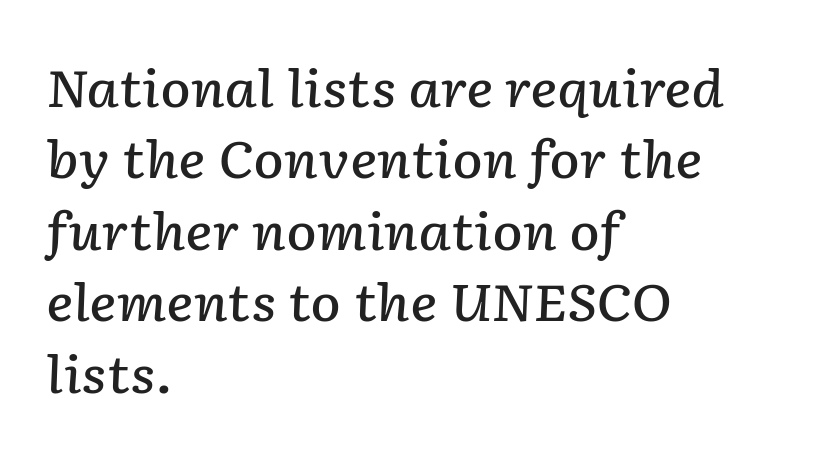
{"italic": "yes", "lean": "right", "slant_degrees": 2, "bold": "semi", "weight": "semibold", "width": "normal", "stroke_contrast": "low", "x_height": "medium", "monospaced": "no", "underline": "no", "align": "left", "line_spacing": "normal", "line_spacing_ratio": 1.4, "letter_spacing": "normal", "letter_spacing_em": 0.0, "glyph_px": 51}
